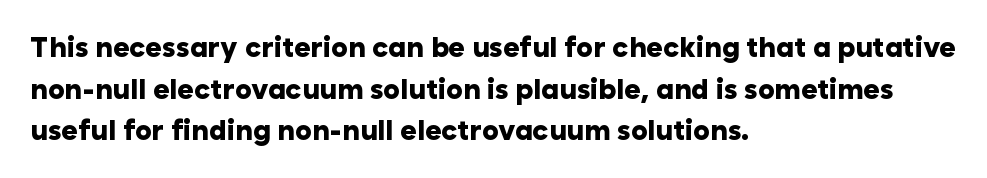
The image shows 28 px heavy sans-serif type, upright; set left-aligned, normal line spacing (1.49x), normal letter spacing, not underlined; low stroke contrast and a medium x-height.
